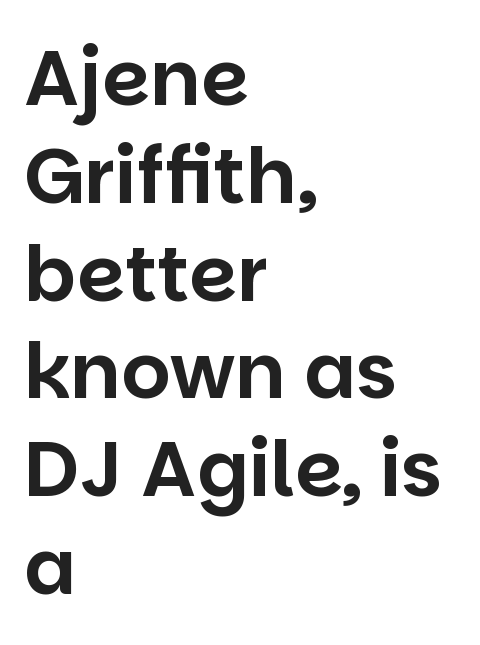
Check where the strokes stop: nothing finishes them off — pure sans. Spacing between characters is what you'd get straight out of the box. Does the leading feel generous? No, just average. Quick note: underline off. These lines are set flush left with a ragged right edge. Think of a printed novel: that variable character pitch is what you see here.
